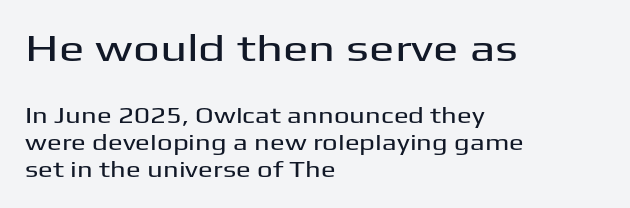
{"serif": "no", "italic": "no", "width": "wide", "stroke_contrast": "medium", "x_height": "medium", "monospaced": "no", "underline": "no", "align": "left", "line_spacing_ratio": 1.23, "letter_spacing": "normal", "letter_spacing_em": 0.0, "larger_block": "first", "size_ratio": 1.73, "glyph_px": 38}
